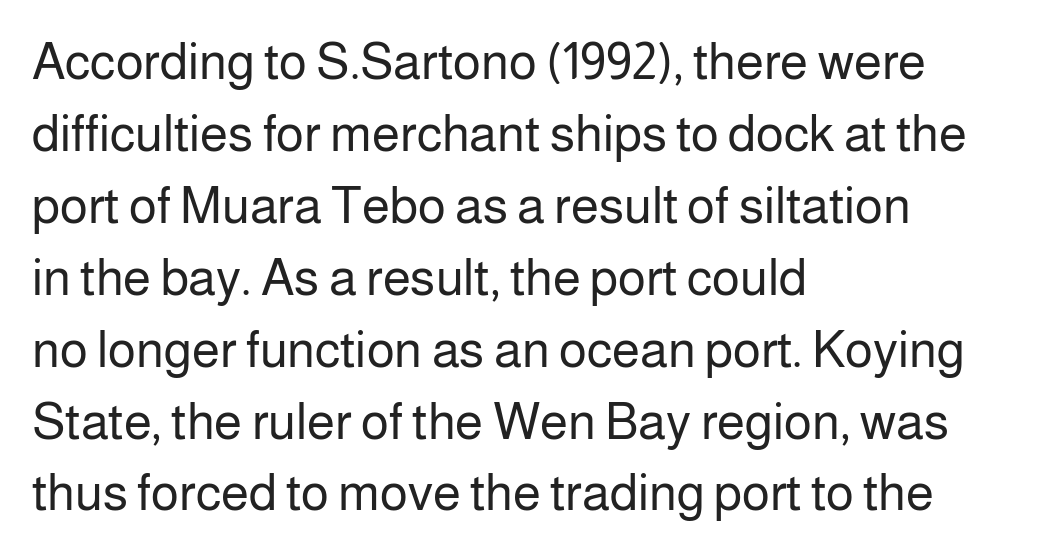
Q: Is the text bold? A: No.
Q: Is the text italic (slanted)? A: No, it is upright.
Q: Is the typeface a serif or a sans-serif typeface? A: Sans-serif.
Q: Is the text underlined? A: No.
Q: How is the paragraph aligned? A: Left-aligned.
Q: Is the spacing between letters normal or unusually wide? A: Normal.
Q: Is the spacing between lines tight, normal or loose? A: Normal.
Q: Width (condensed, normal, or wide)? A: Normal.
Q: Stroke contrast? A: Low.
Q: x-height? A: Medium.
Q: Monospaced? A: No.
